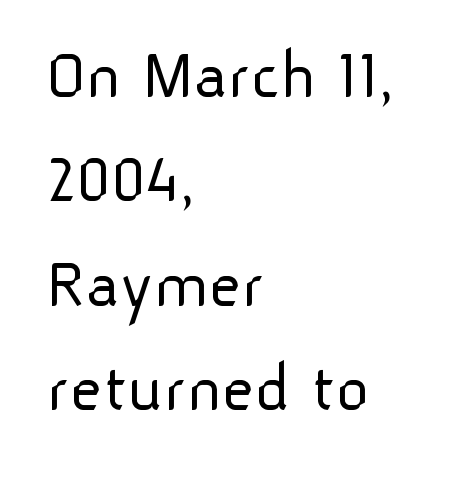
{"serif": "no", "italic": "no", "bold": "no", "weight": "light", "width": "normal", "stroke_contrast": "low", "x_height": "medium", "monospaced": "no", "underline": "no", "align": "left", "line_spacing": "normal", "line_spacing_ratio": 1.45, "letter_spacing": "normal", "letter_spacing_em": 0.0, "glyph_px": 72}
